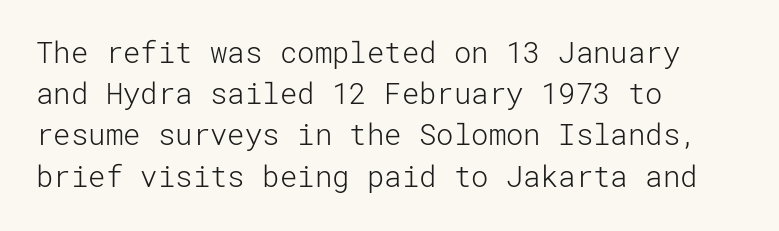
{"serif": "no", "italic": "no", "bold": "no", "weight": "light", "width": "normal", "stroke_contrast": "low", "x_height": "medium", "underline": "no", "align": "left", "line_spacing": "normal", "line_spacing_ratio": 1.42, "letter_spacing": "normal", "letter_spacing_em": 0.0, "glyph_px": 29}
